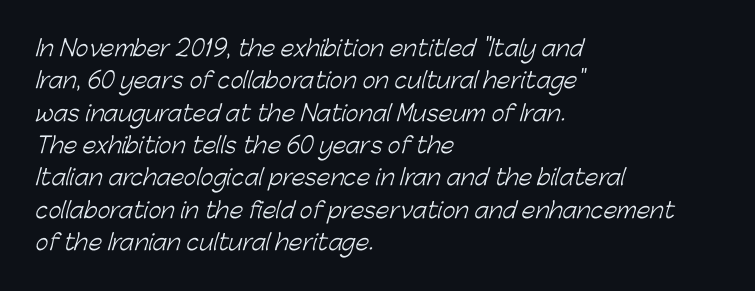
Q: Is the text bold? A: No.
Q: Is the text underlined? A: No.
Q: How is the paragraph aligned? A: Left-aligned.
Q: Is the spacing between letters normal or unusually wide? A: Normal.
Q: Is the spacing between lines tight, normal or loose? A: Normal.
